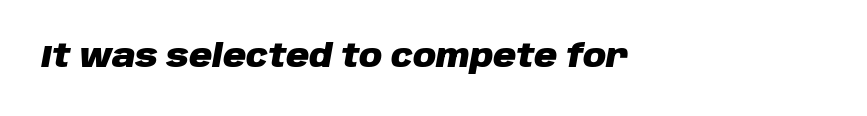
Q: Is the text bold? A: Yes.
Q: Is the text italic (slanted)? A: Yes, it leans right by about 10 degrees.
Q: Is the text underlined? A: No.
Q: How is the paragraph aligned? A: Left-aligned.
Q: Is the spacing between letters normal or unusually wide? A: Normal.
Q: Width (condensed, normal, or wide)? A: Normal.
Q: Stroke contrast? A: Low.
Q: x-height? A: Large.
Q: Monospaced? A: No.
